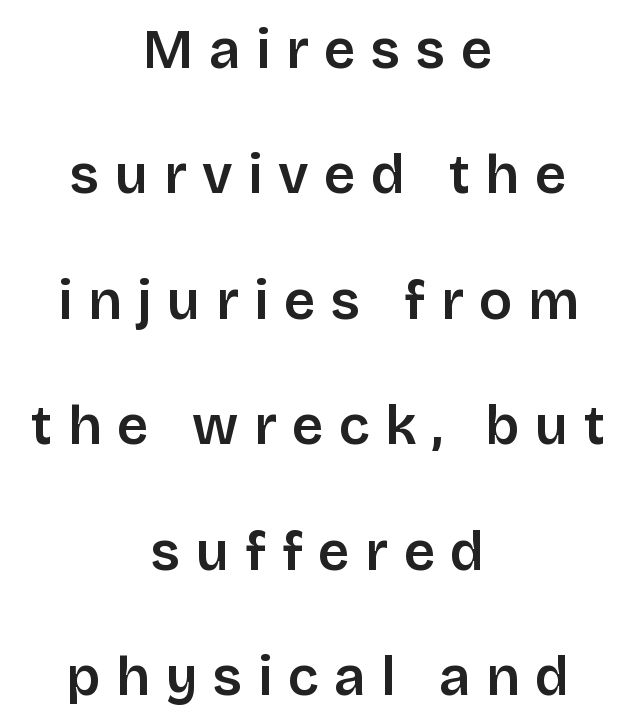
The image shows 55 px sans-serif type, upright; set centered, loose line spacing (2.28x), unusually wide letter spacing (+0.28 em), not underlined; low stroke contrast and a large x-height.
